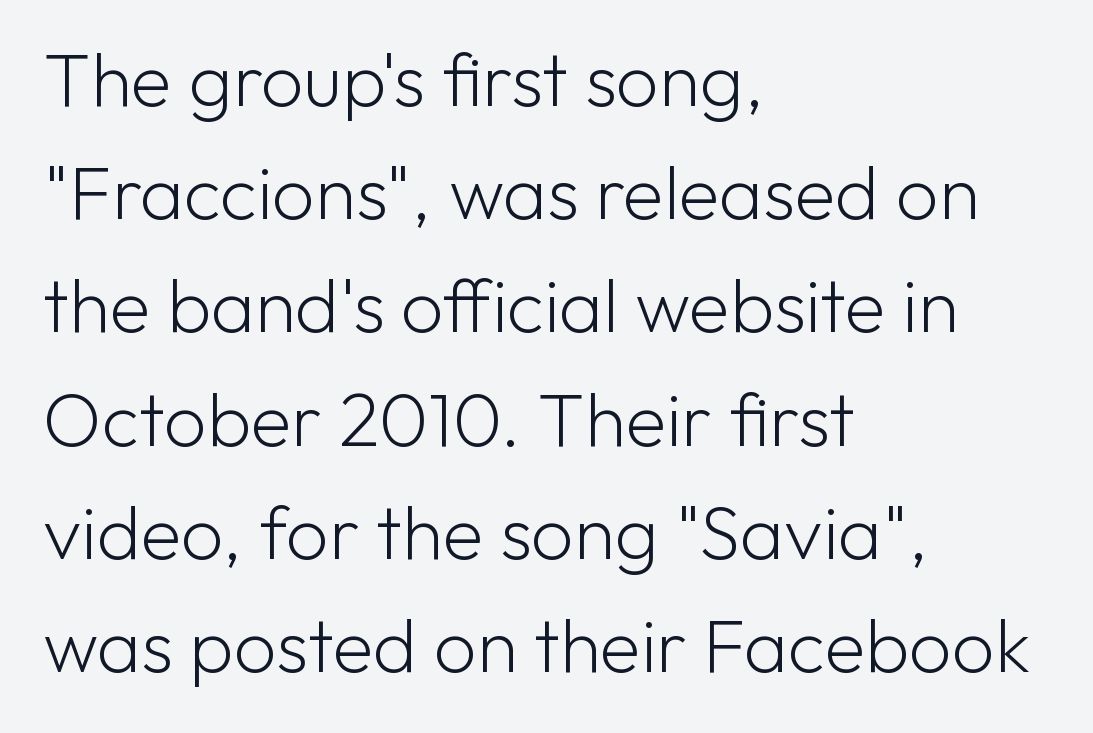
Default kerning and tracking; the words read as compact shapes. Notice how the passage keeps a crisp vertical edge on the left only. The specimen reads as upright at a glance. The font sits on the lighter half of the weight spectrum, regular included. Any mark beneath the type? The region is blank. These lines are composed in type without serifs.
